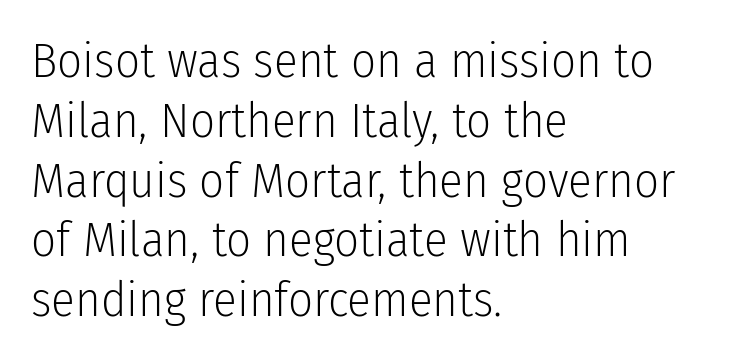
Nobody touched the tracking dial on this one. Heaviness? Minimal to ordinary, like unemphasized prose. Check the space under the baseline: it is left empty. Serifs: no, the terminals of the letterforms are clean. Italic: no, the glyphs are upright roman. Compared with a centered layout, this one pins lines to the left instead.
